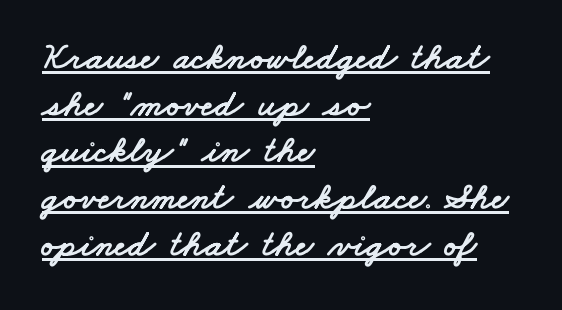
Nobody touched the tracking dial on this one. You can tell from the bare stems that sans-serif type was used. Looks like regular typesetting: each glyph gets only the width it needs. Notice how a bar underscores the lettering throughout. Reading down the block, your eye returns to a fixed left position each line.
